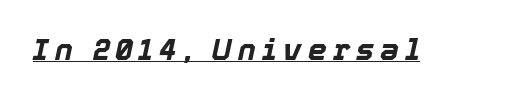
These lines are rendered in a variable-pitch font. Thick stems and heavy bowls — unmistakably bold. Students, note that the glyphs here are deliberately spaced far apart. The glyphs look as if they've been sheared to an angle. Each line of the rendering has a horizontal stroke beneath the glyphs.
